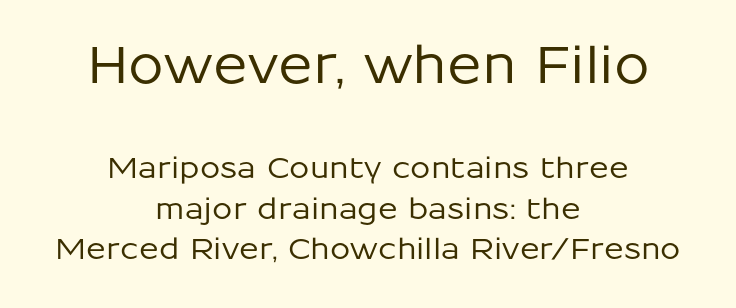
Looks like regular typesetting: each glyph gets only the width it needs. A student would notice the top passage is typeset larger than what follows. The face used here is a sans, in the tradition of grotesques and geometrics. The zone under the glyphs is completely vacant. The whitespace from short lines is split evenly between both sides.
